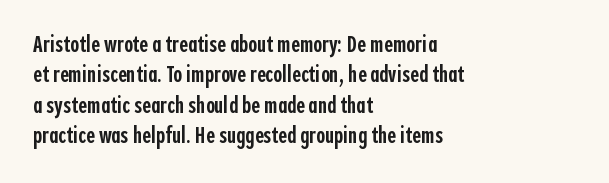
{"italic": "no", "bold": "semi", "underline": "no", "align": "left", "line_spacing": "normal", "line_spacing_ratio": 1.27, "letter_spacing": "normal", "letter_spacing_em": 0.0, "glyph_px": 24}
